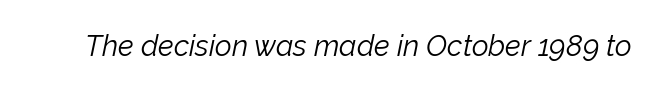
{"italic": "yes", "lean": "right", "slant_degrees": 12, "bold": "no", "weight": "light", "width": "normal", "stroke_contrast": "low", "x_height": "medium", "monospaced": "no", "underline": "no", "letter_spacing": "normal", "letter_spacing_em": 0.0, "glyph_px": 29}
